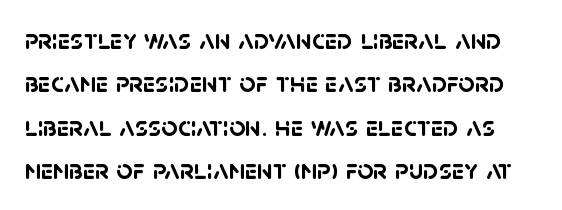
The image shows 28 px semibold sans-serif type; set normal line spacing (1.55x), normal letter spacing, not underlined; low stroke contrast and a large x-height.
